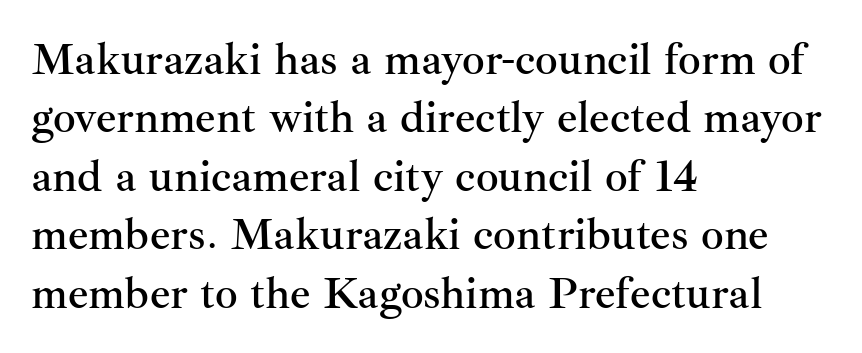
The image shows 45 px serif type, upright; set left-aligned, normal line spacing (1.3x), normal letter spacing, not underlined; medium stroke contrast and a small x-height.
